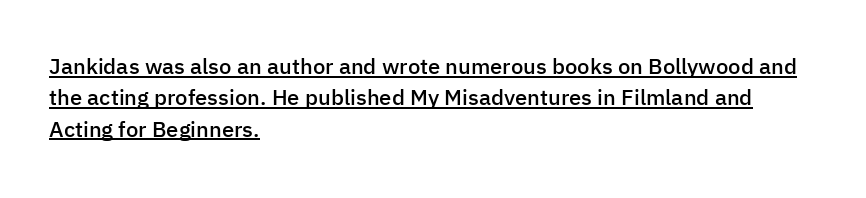
Q: Is the text bold? A: Semi-bold.
Q: Is the text italic (slanted)? A: No, it is upright.
Q: Is the text underlined? A: Yes.
Q: How is the paragraph aligned? A: Left-aligned.
Q: Is the spacing between letters normal or unusually wide? A: Normal.
Q: Is the spacing between lines tight, normal or loose? A: Normal.
